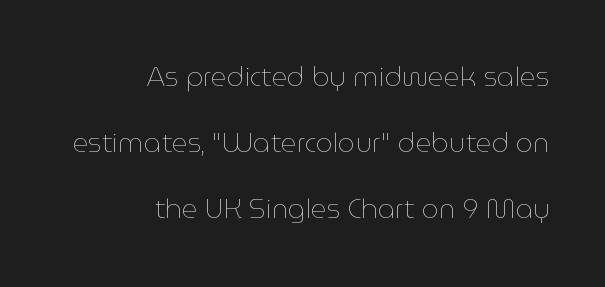
Q: Is the text bold? A: No.
Q: Is the text italic (slanted)? A: No, it is upright.
Q: Is the text underlined? A: No.
Q: How is the paragraph aligned? A: Right-aligned.
Q: Is the spacing between letters normal or unusually wide? A: Normal.
Q: Is the spacing between lines tight, normal or loose? A: Loose.
